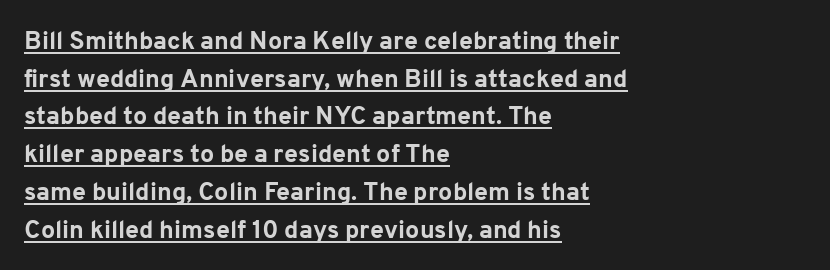
Q: Is the text bold? A: Yes.
Q: Is the text italic (slanted)? A: No, it is upright.
Q: Is the text underlined? A: Yes.
Q: How is the paragraph aligned? A: Left-aligned.
Q: Is the spacing between letters normal or unusually wide? A: Normal.
Q: Is the spacing between lines tight, normal or loose? A: Normal.
